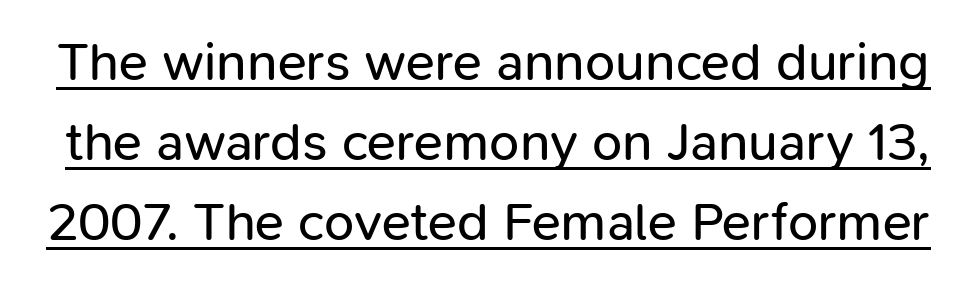
The image shows 54 px regular-weight sans-serif type, upright; set normal line spacing (1.48x), normal letter spacing, underlined; low stroke contrast and a medium x-height.
